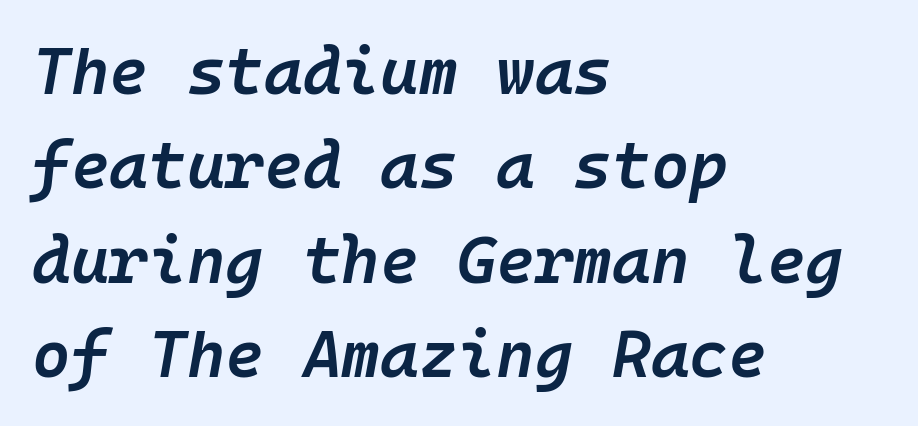
The image shows 66 px semibold type, italic (leaning right), monospaced; set left-aligned, normal line spacing (1.43x), normal letter spacing, not underlined; low stroke contrast and a medium x-height.
